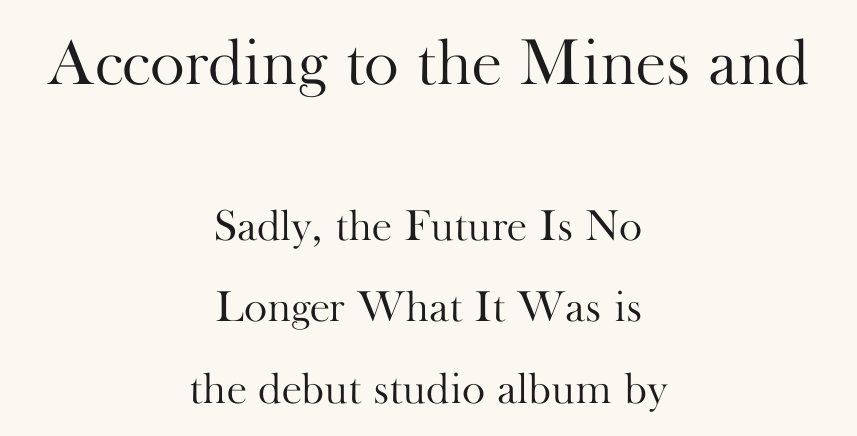
Large over small — that's the arrangement of the two blocks here. Only glyphs here, with clear space below each row. No italicization has been applied; the sample stays upright. The type is set solid horizontally, with unmodified tracking.
